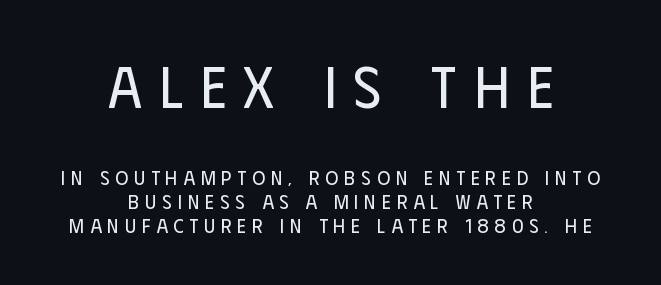
Q: Is the text bold? A: No.
Q: Is the text italic (slanted)? A: No, it is upright.
Q: Is the typeface a serif or a sans-serif typeface? A: Sans-serif.
Q: Is the text underlined? A: No.
Q: How is the paragraph aligned? A: Centered.
Q: Is the spacing between letters normal or unusually wide? A: Unusually wide.
Q: Which block of text is set in a larger size, the first (top) or the second (bottom)? A: The first (top) one.
Q: Width (condensed, normal, or wide)? A: Condensed.
Q: Stroke contrast? A: Low.
Q: x-height? A: Large.
Q: Monospaced? A: No.
